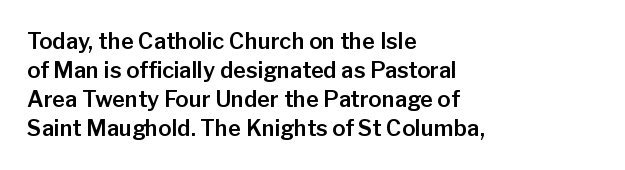
It's the straight-up-and-down kind of type. The horizontal fit of the characters is conventional and even. These lines are set flush left with a ragged right edge. Glance below the letters and you will spot only blank space.
